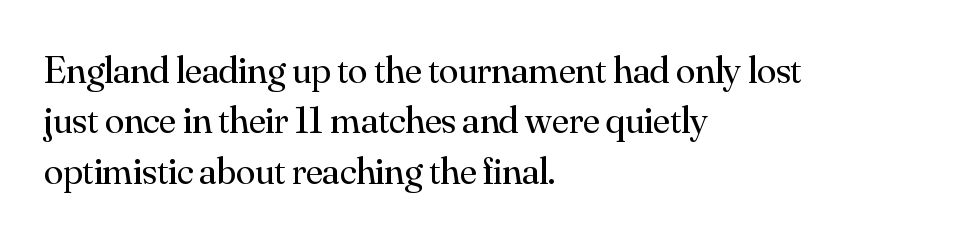
{"serif": "yes", "italic": "no", "bold": "no", "weight": "regular", "width": "normal", "stroke_contrast": "medium", "x_height": "small", "monospaced": "no", "underline": "no", "align": "left", "line_spacing": "normal", "line_spacing_ratio": 1.29, "letter_spacing": "normal", "letter_spacing_em": 0.0, "glyph_px": 39}
